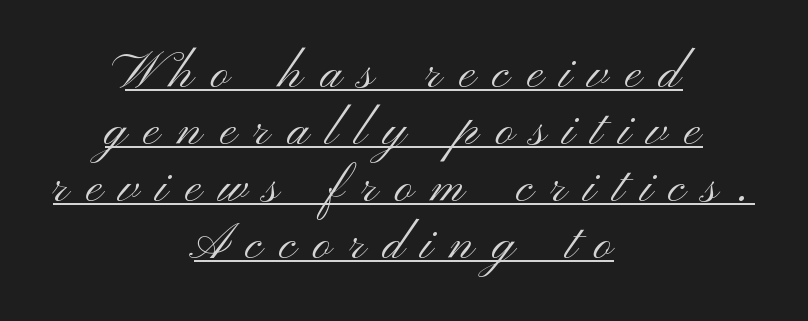
Q: Is the text bold? A: No.
Q: Is the text italic (slanted)? A: Yes.
Q: Is the typeface a serif or a sans-serif typeface? A: Sans-serif.
Q: Is the text underlined? A: Yes.
Q: How is the paragraph aligned? A: Centered.
Q: Is the spacing between letters normal or unusually wide? A: Unusually wide.
Q: Width (condensed, normal, or wide)? A: Wide.
Q: Stroke contrast? A: Medium.
Q: x-height? A: Small.
Q: Monospaced? A: No.
